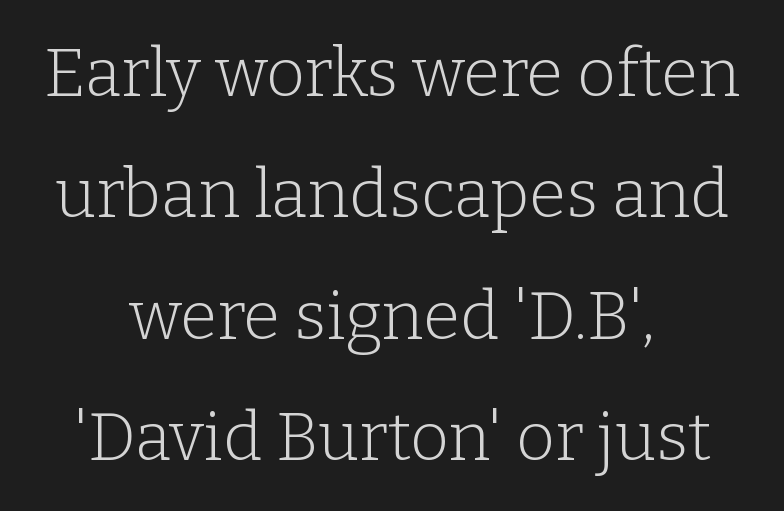
The space directly below the letters is spotless. Posture: upright roman. Font category for this specimen: serif. Caption: multi-line text, centered on the measure.
